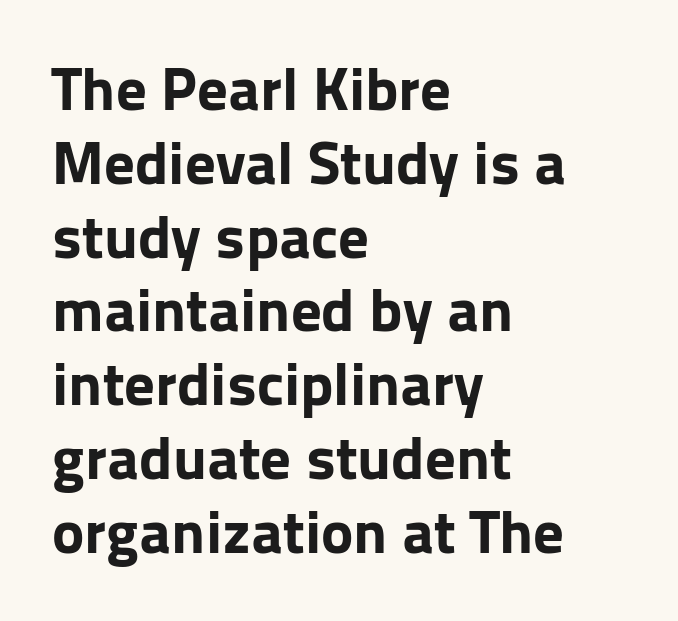
Q: Is the text bold? A: Yes.
Q: Is the text italic (slanted)? A: No, it is upright.
Q: Is the typeface a serif or a sans-serif typeface? A: Sans-serif.
Q: Is the text underlined? A: No.
Q: How is the paragraph aligned? A: Left-aligned.
Q: Is the spacing between letters normal or unusually wide? A: Normal.
Q: Width (condensed, normal, or wide)? A: Normal.
Q: Stroke contrast? A: Low.
Q: x-height? A: Medium.
Q: Monospaced? A: No.
